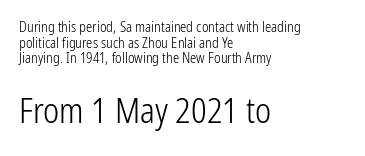
You could not count columns in this text — the font is proportionally spaced. The passage shown is not underscored anywhere. The rendering enlarges the type as you move from the upper chunk to the lower. Does extra space separate the letters? No, they use regular spacing. Reading down the block, your eye returns to a fixed left position each line. The space between consecutive lines is stingy.
